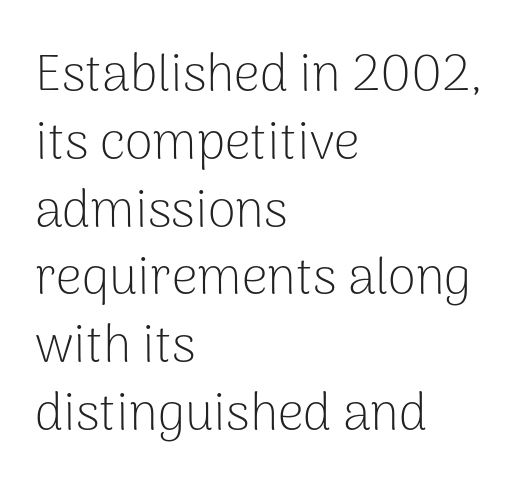
The lines in this sample share a left origin and differ only in where they stop. Tall strokes in this sample are plumb rather than angled. Letters rest on an invisible, unmarked baseline. Note the varied advance widths — an 'i' is clearly narrower than an 'm'.
